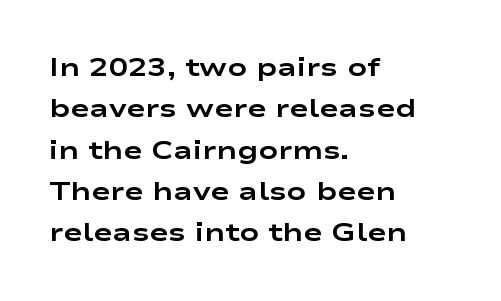
Descenders are the only things crossing below the line. Honestly, the row spacing looks completely unremarkable. The font is running at its bold setting. Inter-character spacing is left at the font's built-in metrics. Vertical strokes here are truly vertical.
